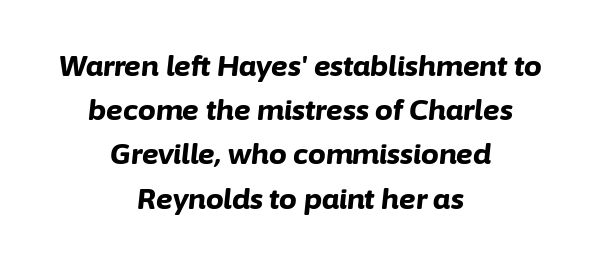
{"italic": "yes", "lean": "right", "slant_degrees": 6, "bold": "yes", "weight": "bold", "width": "normal", "stroke_contrast": "low", "x_height": "medium", "monospaced": "no", "underline": "no", "align": "center", "line_spacing": "normal", "line_spacing_ratio": 1.58, "letter_spacing": "normal", "letter_spacing_em": 0.0, "glyph_px": 28}
